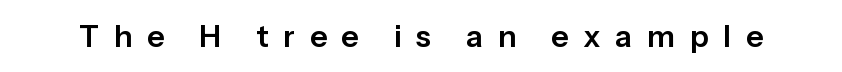
Anything drawn beneath the words? Only blank space. In terms of letterform style, serifs are entirely absent. Varying glyph widths throughout — classic text-font behaviour. Do the letters lean? They stand straight.
